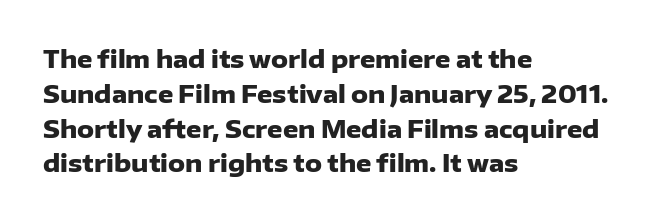
Nope, not italic — everything's standing straight. The passage shown has conventional tracking throughout. Bold? Absolutely — the strokes are thick and heavy. If you drew a ruler down the left edge, every line would touch it. The gap between lines stays unmarked. Horizontal bands of white between lines are of average thickness.
